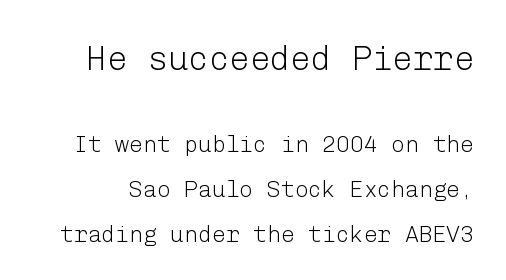
Unlike a traditional serif, this face leaves its strokes unadorned. The space beneath each line is pristine and unruled. The letters sit at their default tracking, neither squeezed nor spread. Style check: upright.
